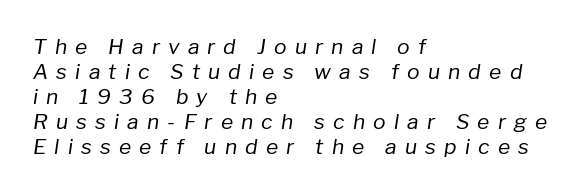
If you drew a line through each stem, it would be angled. Left-aligned paragraph, ragged on the right. Glyph-to-glyph distance is far greater than everyday printed text. Letters rest on an invisible, unmarked baseline. Is the type heavy? It reads as light-to-regular instead.
